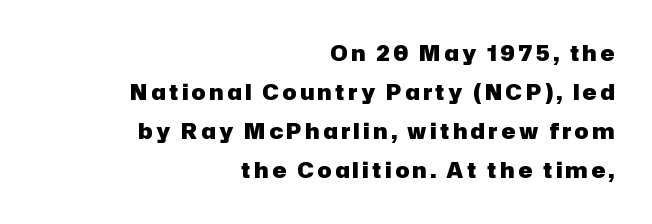
Q: Is the text bold? A: Yes.
Q: Is the text italic (slanted)? A: No, it is upright.
Q: Is the text underlined? A: No.
Q: How is the paragraph aligned? A: Right-aligned.
